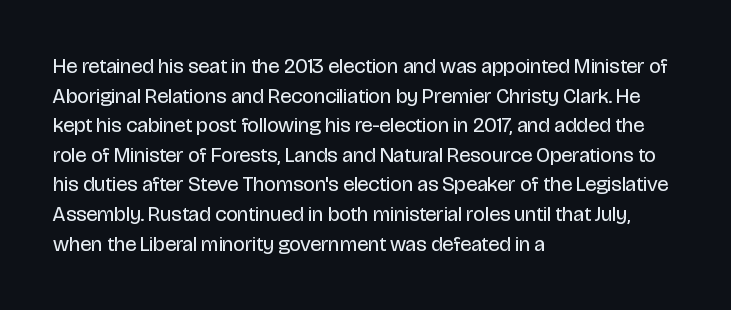
The image shows 21 px text type, upright; set left-aligned, normal line spacing (1.41x), normal letter spacing, not underlined.
